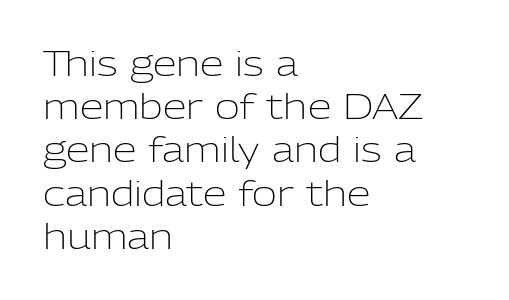
You could call the tracking neutral — neither tight nor loose. Classification — sans serif. Whoever set this chose a conventional vertical rhythm. The baseline area is clear. The letters advance in unequal steps, a hallmark of proportional type.
